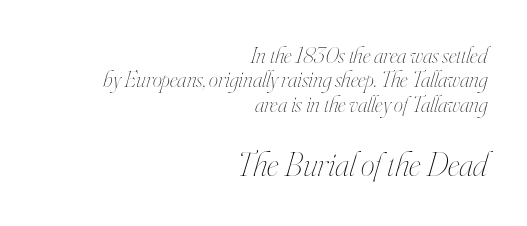
Leading: reduced. Note the varied advance widths — an 'i' is clearly narrower than an 'm'. Scale increases going downward across the two blocks. Does the copy run flush right? Yes — the right margin is perfectly even.
